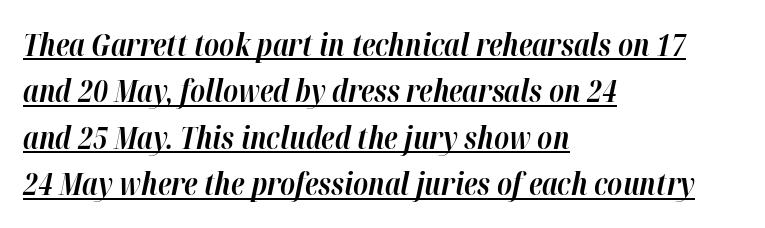
{"italic": "yes", "lean": "right", "slant_degrees": 12, "bold": "yes", "weight": "bold", "width": "normal", "stroke_contrast": "high", "x_height": "medium", "monospaced": "no", "underline": "yes", "align": "left", "line_spacing": "normal", "line_spacing_ratio": 1.55, "letter_spacing": "normal", "letter_spacing_em": 0.0, "glyph_px": 30}
